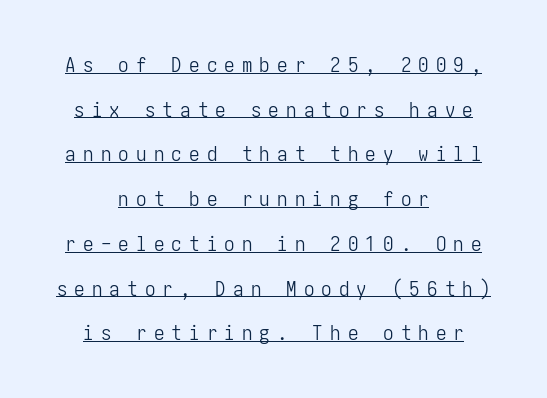
Do the letters lean? They stand straight. Is there much room between lines? Yes — plenty of vertical air separates them. Looks like someone drew a line under every word here. Between one letter and the next there's a generous, obvious gap. Where is the straight margin? There isn't one; the lines are centered.
